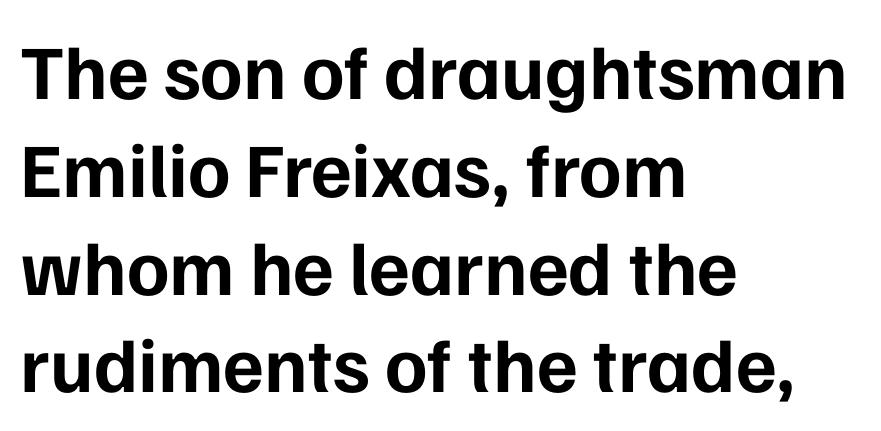
Letters rest on an invisible, unmarked baseline. Normally led — the rows are evenly, conventionally spaced. Nobody touched the tracking dial on this one. Italic: no, the glyphs are upright roman.
